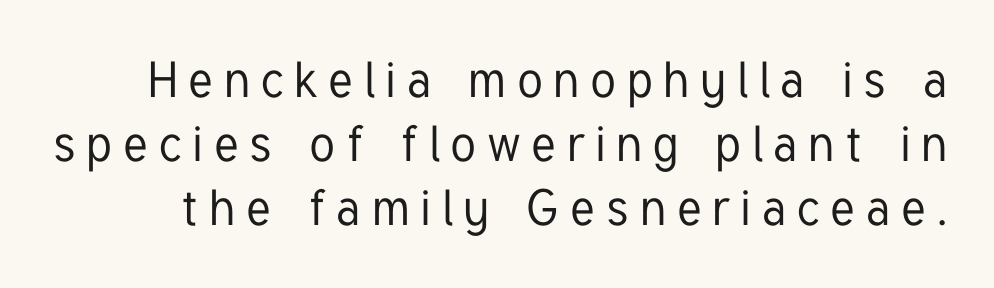
{"serif": "no", "italic": "no", "width": "condensed", "stroke_contrast": "low", "x_height": "medium", "monospaced": "no", "underline": "no", "line_spacing": "normal", "line_spacing_ratio": 1.28, "letter_spacing": "wide", "letter_spacing_em": 0.22, "glyph_px": 50}
